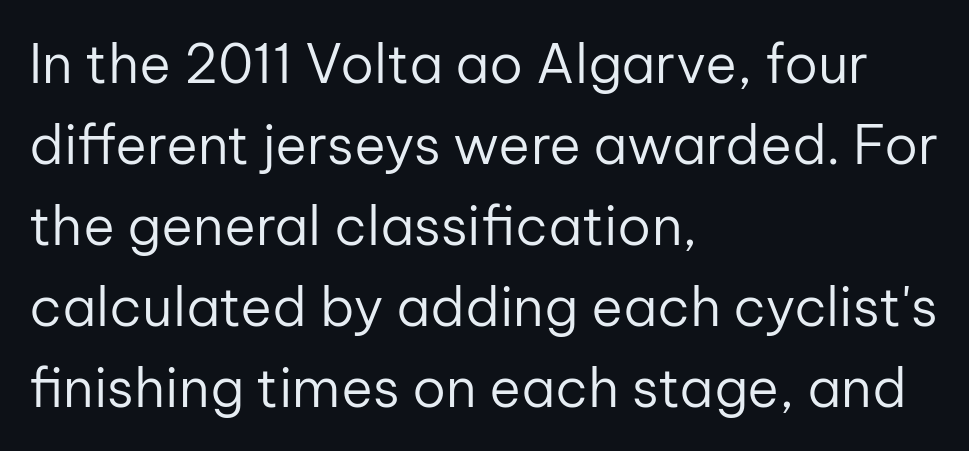
{"serif": "no", "italic": "no", "bold": "no", "weight": "regular", "width": "normal", "stroke_contrast": "low", "x_height": "medium", "monospaced": "no", "underline": "no", "align": "left", "line_spacing": "normal", "line_spacing_ratio": 1.5, "letter_spacing": "normal", "letter_spacing_em": 0.0, "glyph_px": 54}
